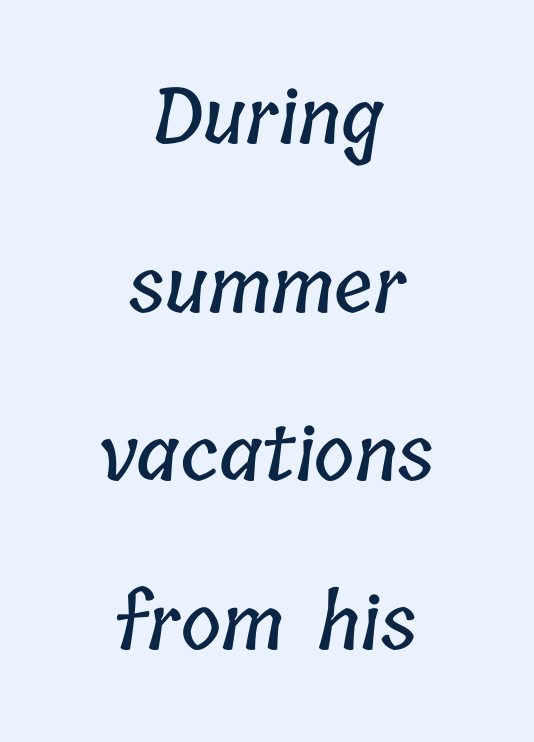
The image shows 77 px condensed type; set centered, loose line spacing (2.19x), normal letter spacing, not underlined; low stroke contrast and a medium x-height.
